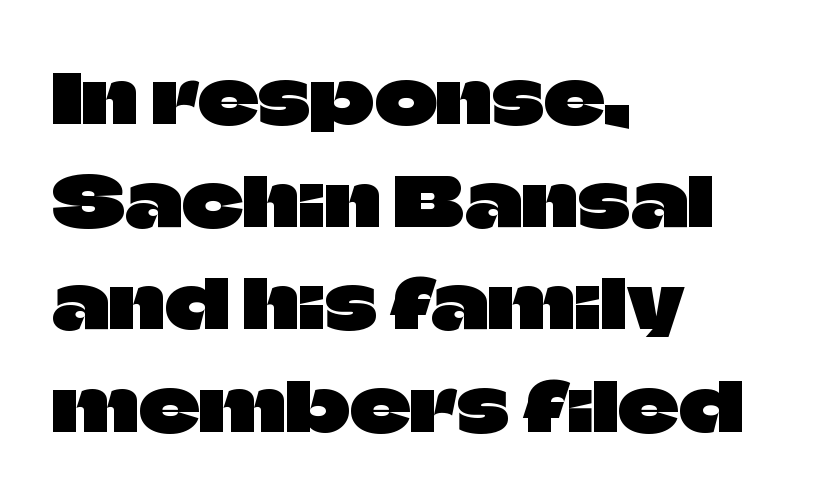
Q: Is the text italic (slanted)? A: No, it is upright.
Q: Is the typeface a serif or a sans-serif typeface? A: Sans-serif.
Q: Is the text underlined? A: No.
Q: How is the paragraph aligned? A: Left-aligned.
Q: Is the spacing between letters normal or unusually wide? A: Normal.
Q: Is the spacing between lines tight, normal or loose? A: Normal.
Q: Width (condensed, normal, or wide)? A: Normal.
Q: Stroke contrast? A: Low.
Q: x-height? A: Large.
Q: Monospaced? A: No.
